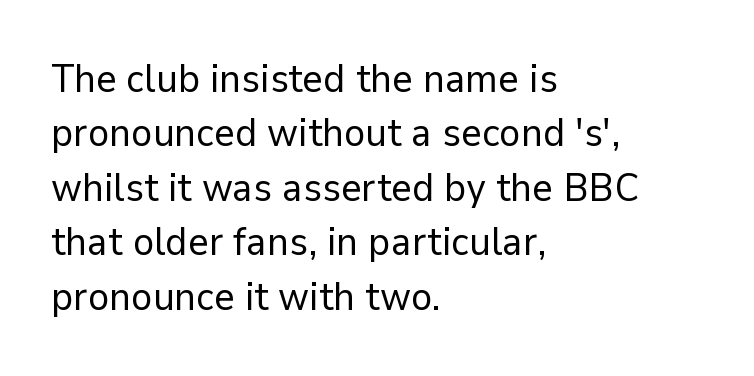
The image shows 40 px regular-weight sans-serif type, upright; set left-aligned, normal line spacing (1.36x), normal letter spacing, not underlined; low stroke contrast and a medium x-height.
